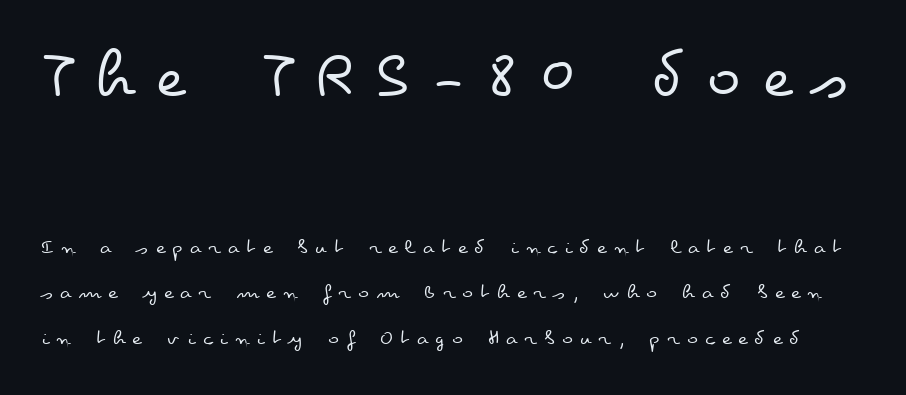
The passage shown is not underscored anywhere. Is there any slant? The stems are plumb. A typesetter would call this proportional, since set widths differ per character. Bigger letters appear in the top chunk; the bottom chunk is reduced. Each word looks stretched out because of the extra space between its letters. Notice the wide empty band between every row — that's loose leading.
